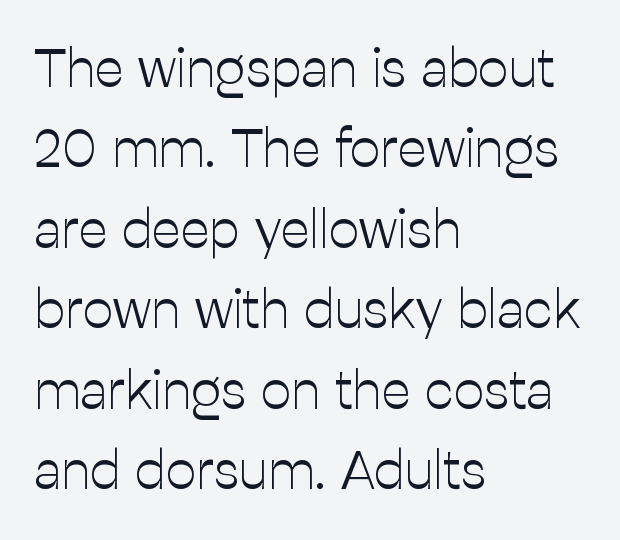
The image shows 54 px light sans-serif type, upright; set left-aligned, normal line spacing (1.49x), normal letter spacing, not underlined; low stroke contrast and a medium x-height.
